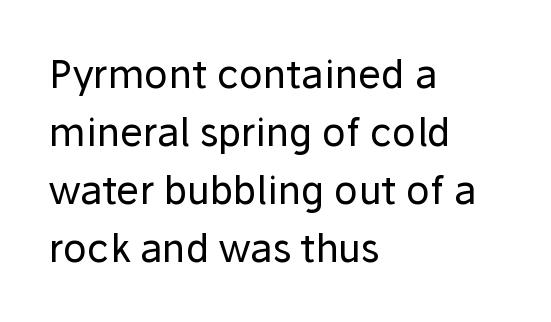
Q: Is the text bold? A: No.
Q: Is the text italic (slanted)? A: No, it is upright.
Q: Is the typeface a serif or a sans-serif typeface? A: Sans-serif.
Q: Is the text underlined? A: No.
Q: How is the paragraph aligned? A: Left-aligned.
Q: Is the spacing between letters normal or unusually wide? A: Normal.
Q: Is the spacing between lines tight, normal or loose? A: Normal.
Q: Width (condensed, normal, or wide)? A: Normal.
Q: Stroke contrast? A: Low.
Q: x-height? A: Medium.
Q: Monospaced? A: No.
